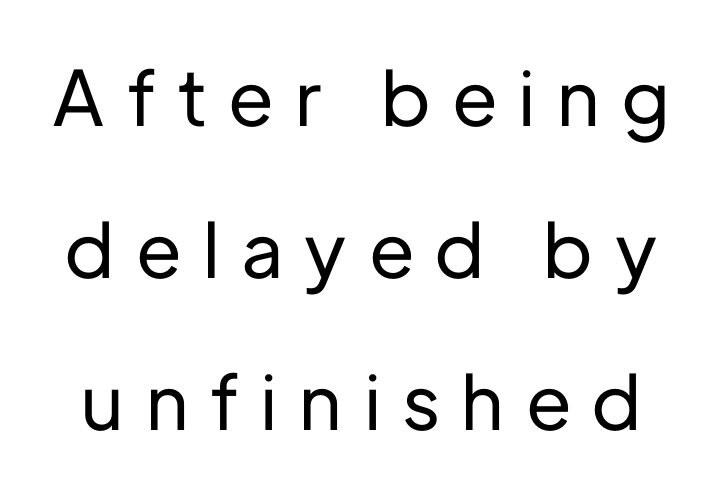
Q: Is the text italic (slanted)? A: No, it is upright.
Q: Is the typeface a serif or a sans-serif typeface? A: Sans-serif.
Q: Is the text underlined? A: No.
Q: Is the spacing between letters normal or unusually wide? A: Unusually wide.
Q: Is the spacing between lines tight, normal or loose? A: Loose.
Q: Width (condensed, normal, or wide)? A: Normal.
Q: Stroke contrast? A: Low.
Q: x-height? A: Medium.
Q: Monospaced? A: No.
